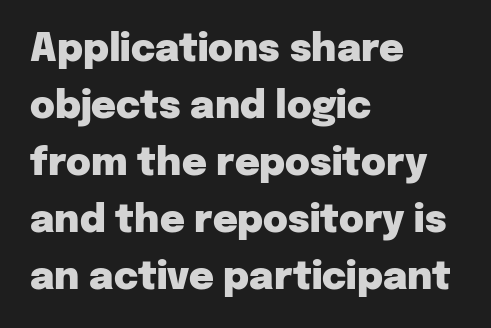
The strokes are fattened all the way to bold. Only glyphs here, with clear space below each row. Is the letter spacing exaggerated? No — it looks like the ordinary default. You could not count columns in this text — the font is proportionally spaced. To sum up the face: it is a sans, with no serifs. Alignment: flush left.
